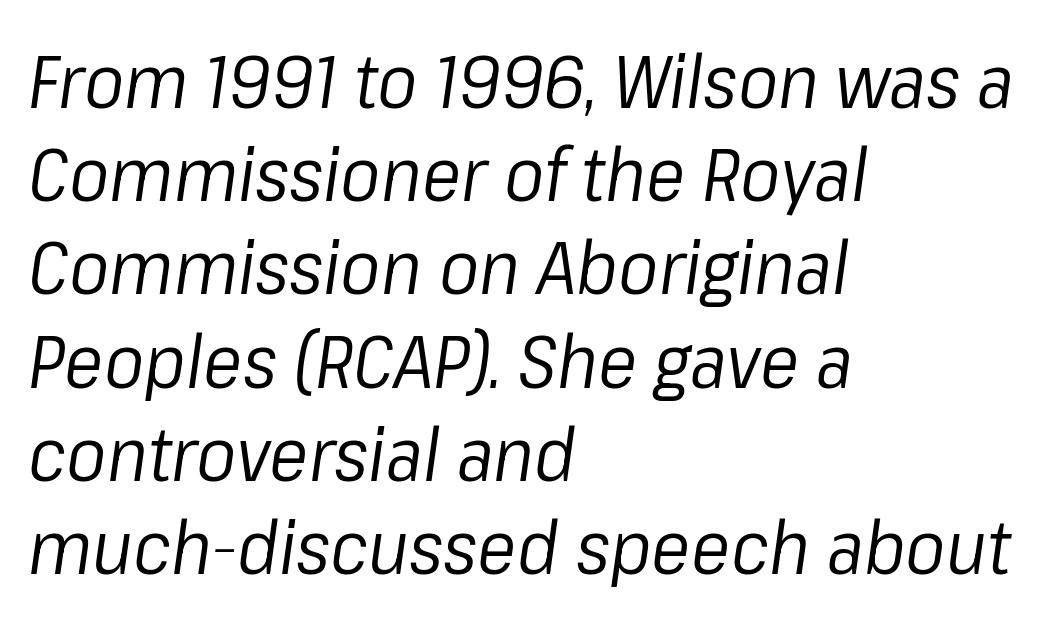
{"italic": "yes", "lean": "right", "slant_degrees": 8, "bold": "no", "weight": "regular", "width": "normal", "stroke_contrast": "low", "x_height": "medium", "monospaced": "no", "underline": "no", "align": "left", "line_spacing": "normal", "line_spacing_ratio": 1.26, "letter_spacing": "normal", "letter_spacing_em": 0.0, "glyph_px": 74}
